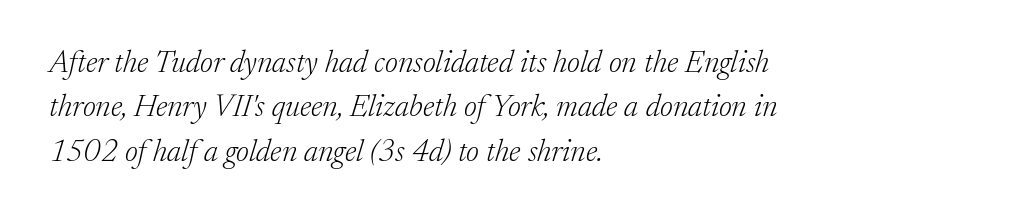
Characters are canted at an angle relative to the baseline's perpendicular. Compared with typical paragraphs, the rows here are spaced about the same. The letters advance in unequal steps, a hallmark of proportional type. The type is set solid horizontally, with unmodified tracking. Any mark beneath the type? The region is blank.
